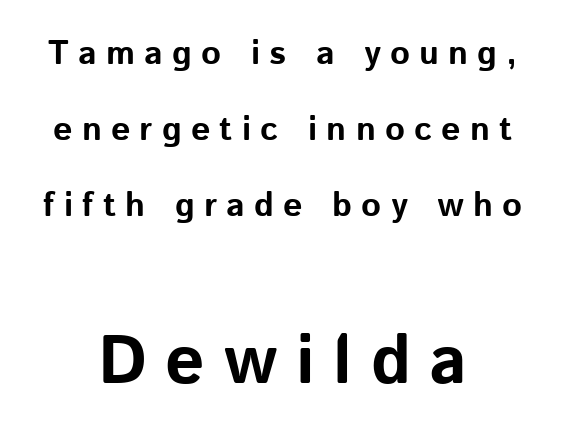
The image shows 69 px bold sans-serif type, upright; set centered, loose line spacing (2.24x), unusually wide letter spacing (+0.27 em), not underlined; the second (bottom) block is 2.03x larger; low stroke contrast and a medium x-height.
